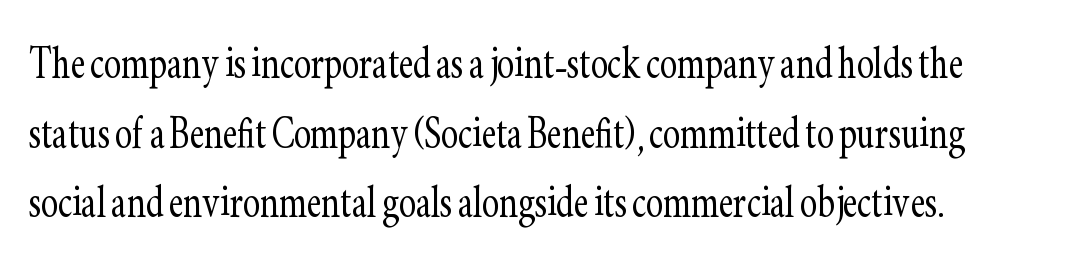
The image shows 52 px light, condensed serif type, upright; set normal line spacing (1.34x), normal letter spacing, not underlined; low stroke contrast and a small x-height.
